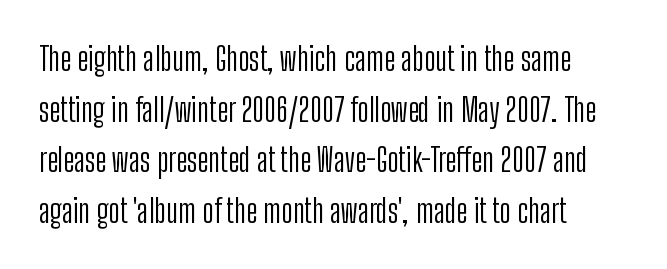
The image shows 32 px light, condensed sans-serif type, upright; set left-aligned, normal line spacing (1.58x), normal letter spacing, not underlined; low stroke contrast and a medium x-height.
